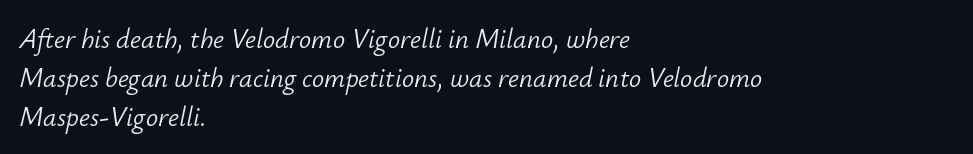
Does the leading feel generous? No, just average. Decoration check: the copy has no underline. The rendering anchors every line to the left-hand side. The letters sit at their default tracking, neither squeezed nor spread. Yep, that's italic — everything's leaning. Think standard paragraph weight, or any step lighter than that.
